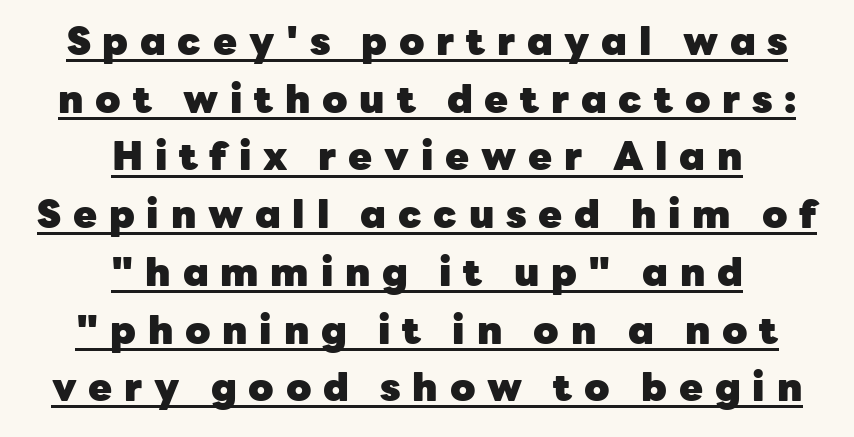
The image shows 39 px heavy sans-serif type, upright; set centered, normal line spacing (1.48x), unusually wide letter spacing (+0.3 em), underlined; low stroke contrast and a medium x-height.
